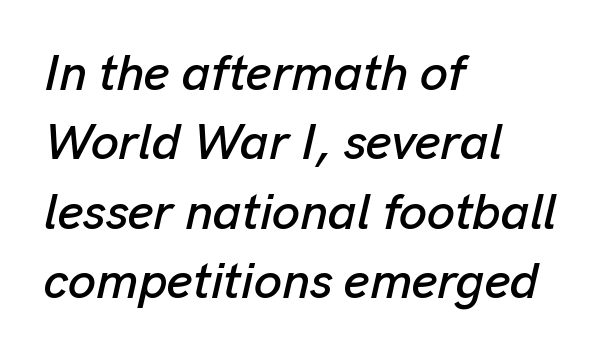
Q: Is the text italic (slanted)? A: Yes, it leans right by about 13 degrees.
Q: Is the text underlined? A: No.
Q: How is the paragraph aligned? A: Left-aligned.
Q: Is the spacing between letters normal or unusually wide? A: Normal.
Q: Is the spacing between lines tight, normal or loose? A: Normal.
Q: Width (condensed, normal, or wide)? A: Normal.
Q: Stroke contrast? A: Low.
Q: x-height? A: Medium.
Q: Monospaced? A: No.
